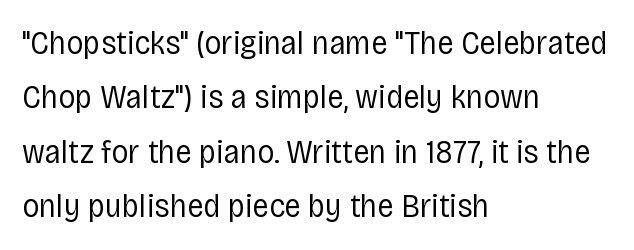
Q: Is the text bold? A: No.
Q: Is the text italic (slanted)? A: No, it is upright.
Q: Is the typeface a serif or a sans-serif typeface? A: Sans-serif.
Q: Is the text underlined? A: No.
Q: How is the paragraph aligned? A: Left-aligned.
Q: Is the spacing between letters normal or unusually wide? A: Normal.
Q: Is the spacing between lines tight, normal or loose? A: Normal.
Q: Width (condensed, normal, or wide)? A: Condensed.
Q: Stroke contrast? A: Low.
Q: x-height? A: Large.
Q: Monospaced? A: No.
